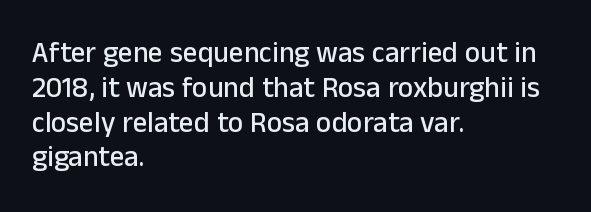
{"serif": "no", "italic": "no", "width": "normal", "stroke_contrast": "low", "x_height": "medium", "monospaced": "no", "underline": "no", "align": "left", "line_spacing_ratio": 1.2, "letter_spacing": "normal", "letter_spacing_em": 0.0, "glyph_px": 29}
